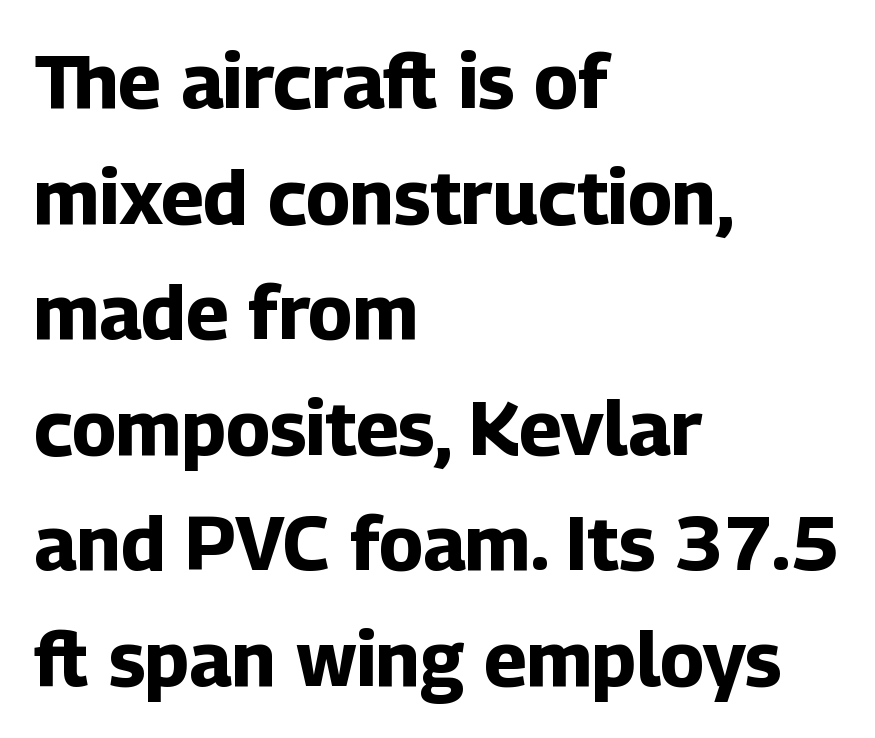
Q: Is the text bold? A: Yes.
Q: Is the text italic (slanted)? A: No, it is upright.
Q: Is the typeface a serif or a sans-serif typeface? A: Sans-serif.
Q: Is the text underlined? A: No.
Q: How is the paragraph aligned? A: Left-aligned.
Q: Is the spacing between letters normal or unusually wide? A: Normal.
Q: Is the spacing between lines tight, normal or loose? A: Normal.
Q: Width (condensed, normal, or wide)? A: Normal.
Q: Stroke contrast? A: Low.
Q: x-height? A: Medium.
Q: Monospaced? A: No.
